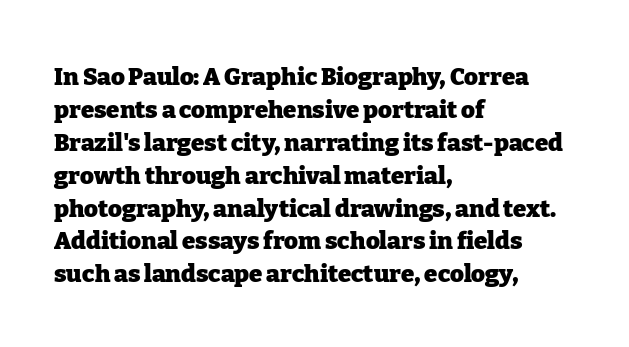
The tracking reads as untouched default to a designer's eye. Check the space under the baseline: it is left empty. The letters stand straight up with perfectly vertical stems. Each line starts at the same left margin while the right side varies. Weight check: bold — yes, fully. These lines sit exactly where default settings would place them.
